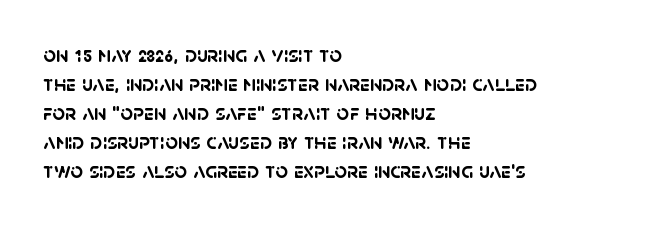
The image shows 22 px bold type; set left-aligned, normal line spacing (1.32x), normal letter spacing, not underlined.
